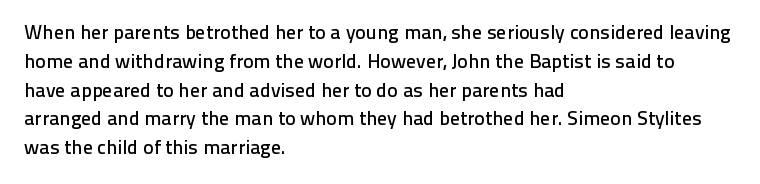
{"italic": "no", "underline": "no", "align": "left", "line_spacing": "normal", "line_spacing_ratio": 1.44, "letter_spacing": "normal", "letter_spacing_em": 0.0, "glyph_px": 20}
